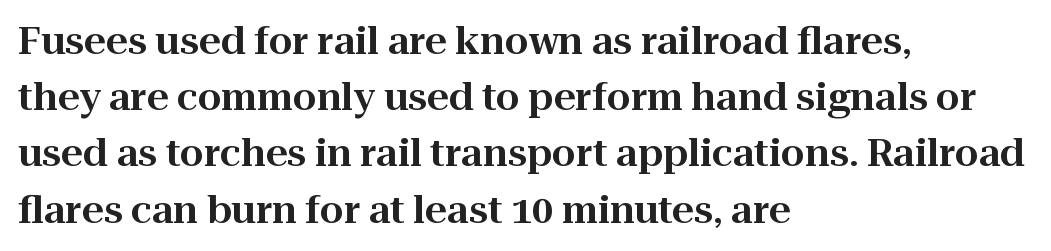
{"serif": "yes", "italic": "no", "width": "normal", "stroke_contrast": "high", "x_height": "medium", "monospaced": "no", "underline": "no", "align": "left", "line_spacing": "normal", "line_spacing_ratio": 1.48, "letter_spacing": "normal", "letter_spacing_em": 0.0, "glyph_px": 38}
